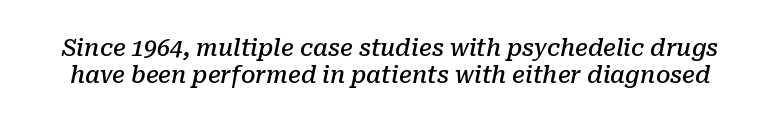
The image shows 23 px text type, italic (leaning right); set line spacing 1.17x, normal letter spacing, not underlined.
